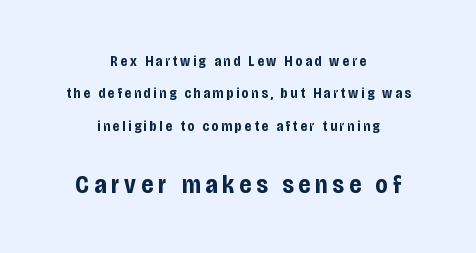
The image shows 25 px bold type, upright; set centered, loose line spacing (2.32x), unusually wide letter spacing (+0.2 em), not underlined; the second (bottom) block is 1.79x larger.
